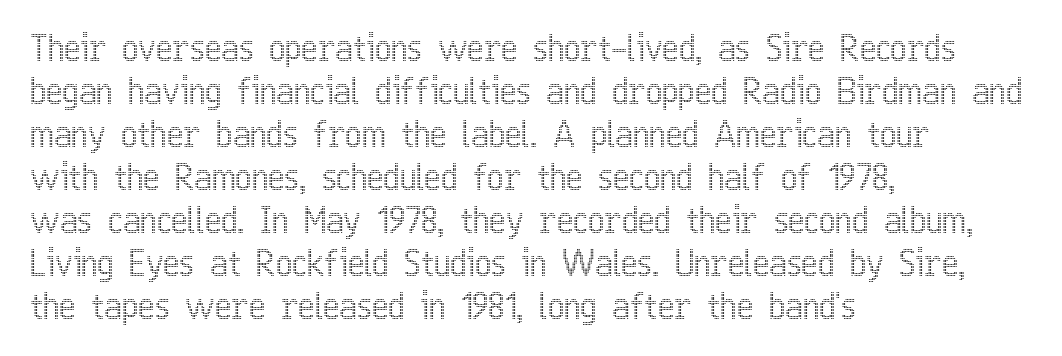
The image shows 35 px condensed type, upright; set left-aligned, line spacing 1.23x, normal letter spacing, not underlined; a medium x-height.
